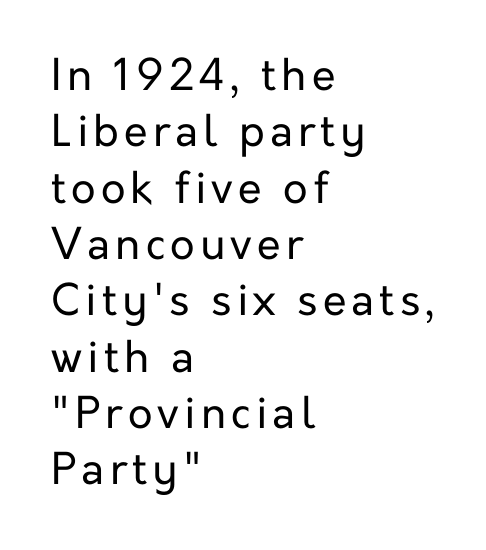
Underline: absent. The typesetting does not lean heavy: it is not bold. The rendering uses a moderate line-height, typical for paragraphs. Note the varied advance widths — an 'i' is clearly narrower than an 'm'.
